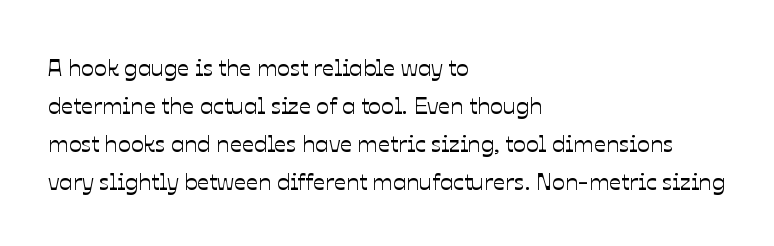
The image shows 24 px text type, upright; set left-aligned, normal line spacing (1.59x), normal letter spacing, not underlined.
